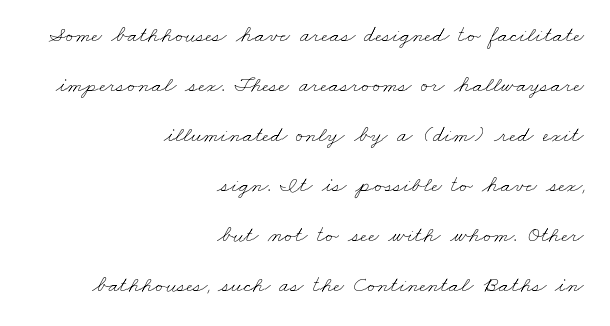
Q: Is the text bold? A: No.
Q: Is the text underlined? A: No.
Q: How is the paragraph aligned? A: Right-aligned.
Q: Is the spacing between letters normal or unusually wide? A: Normal.
Q: Is the spacing between lines tight, normal or loose? A: Loose.
